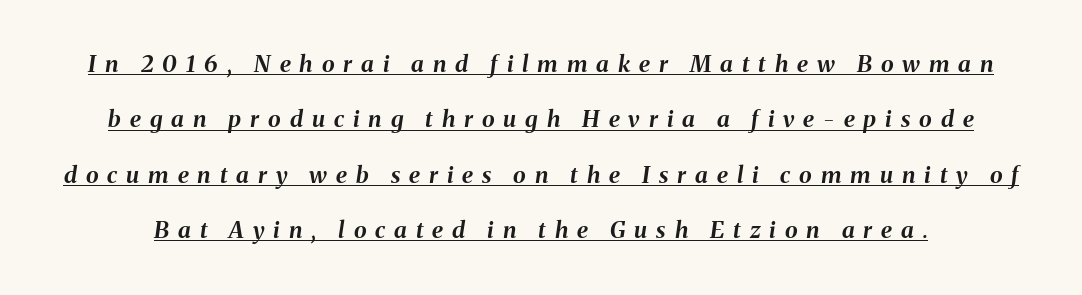
There is plenty of visible air inserted between adjacent glyphs. The rendering applies a slant to the glyphs. The vertical gap from one line to the next is large. The words here are underlined.
